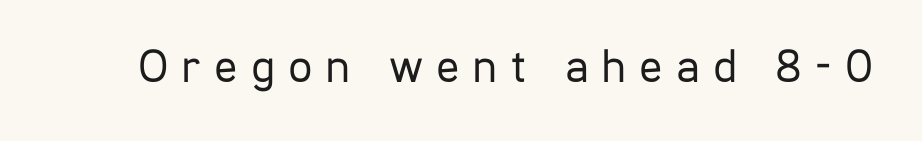
Q: Is the text bold? A: No.
Q: Is the text italic (slanted)? A: No, it is upright.
Q: Is the typeface a serif or a sans-serif typeface? A: Sans-serif.
Q: Is the text underlined? A: No.
Q: Is the spacing between letters normal or unusually wide? A: Unusually wide.
Q: Width (condensed, normal, or wide)? A: Condensed.
Q: Stroke contrast? A: Low.
Q: x-height? A: Medium.
Q: Monospaced? A: No.
